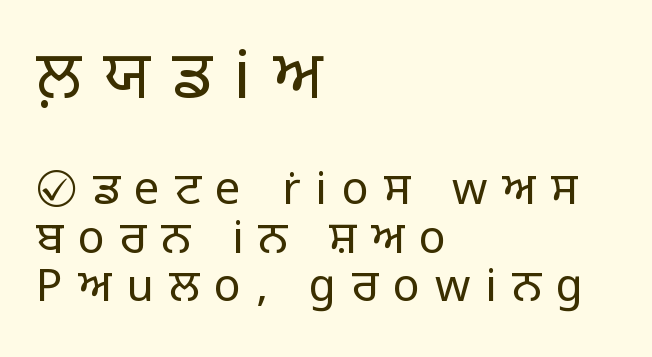
The designer went with a sans here, leaving each stem footless. The composition opens big and finishes small. Check under the words: just untouched page. You could barely slide anything between these rows. A typesetter would call this proportional, since set widths differ per character.
